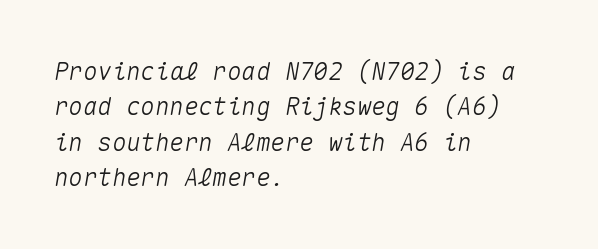
{"italic": "yes", "lean": "right", "slant_degrees": 10, "underline": "no", "align": "left", "line_spacing": "normal", "line_spacing_ratio": 1.47, "letter_spacing": "normal", "letter_spacing_em": 0.0, "glyph_px": 24}
